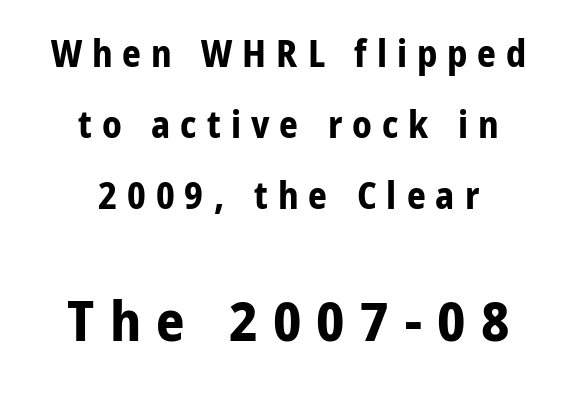
A bare baseline throughout the passage. The rendering uses natural spacing where letterforms have individual widths. Plenty of ink on the page — the face is bold. The passage shown begins with its smaller block and ends with its larger one. Are there feet on the stems? There aren't — it's a sans. The letters are spread apart with noticeably loose tracking.
